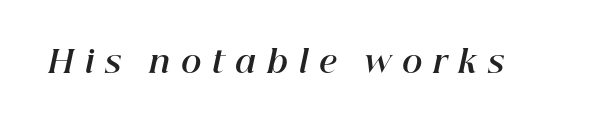
{"italic": "yes", "lean": "right", "slant_degrees": 12, "bold": "yes", "weight": "bold", "width": "normal", "stroke_contrast": "high", "x_height": "medium", "monospaced": "no", "underline": "no", "letter_spacing": "wide", "letter_spacing_em": 0.35, "glyph_px": 31}
